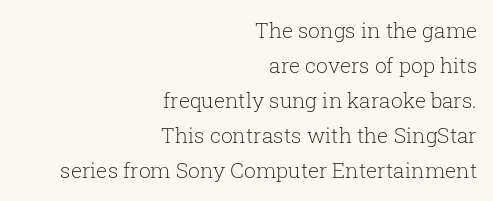
Q: Is the text bold? A: No.
Q: Is the text italic (slanted)? A: No, it is upright.
Q: Is the text underlined? A: No.
Q: How is the paragraph aligned? A: Right-aligned.
Q: Is the spacing between letters normal or unusually wide? A: Normal.
Q: Is the spacing between lines tight, normal or loose? A: Normal.
